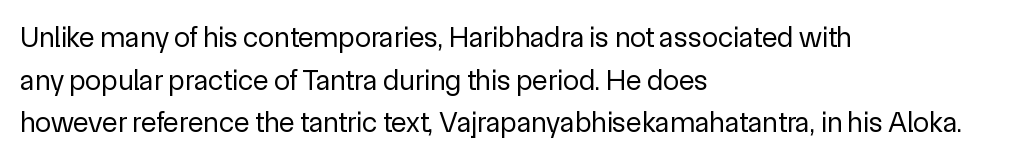
The rendering uses natural spacing where letterforms have individual widths. This sample uses plain, unmodified letter spacing. The type family on display is of the sans-serif kind. No word sits above an underline. Normally led — the rows are evenly, conventionally spaced.
